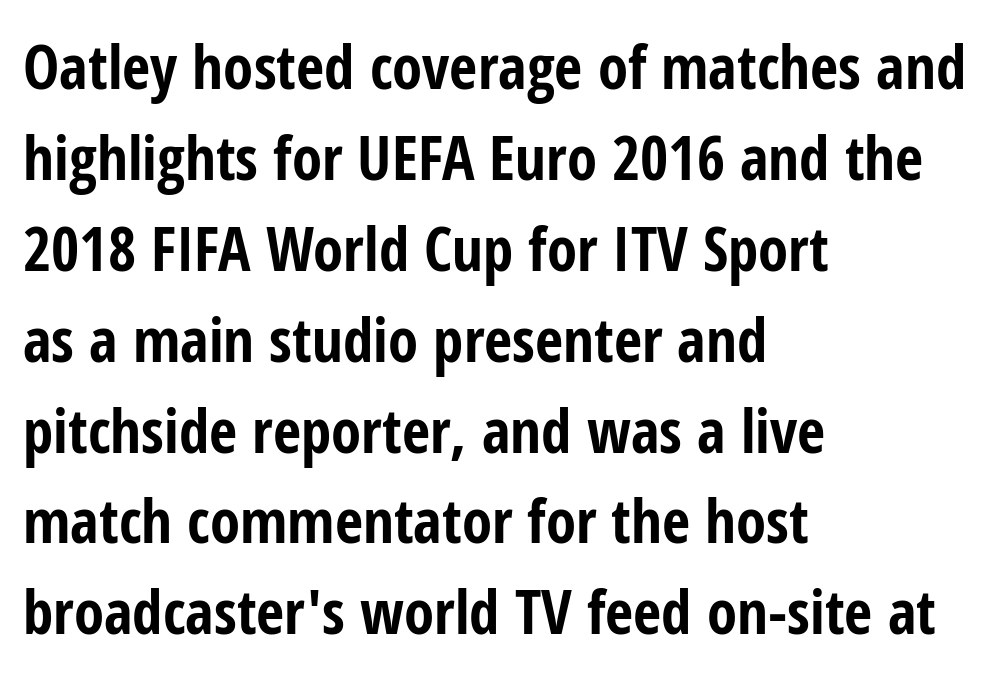
This sample uses an upright cut, with every glyph sitting square on the baseline. Clear beneath every line of the passage. There is no visible air inserted between adjacent glyphs. Chunky letters — that's bold for sure. A typesetter would call this proportional, since set widths differ per character. The setting favours the left margin, as ordinary paragraphs usually do.
